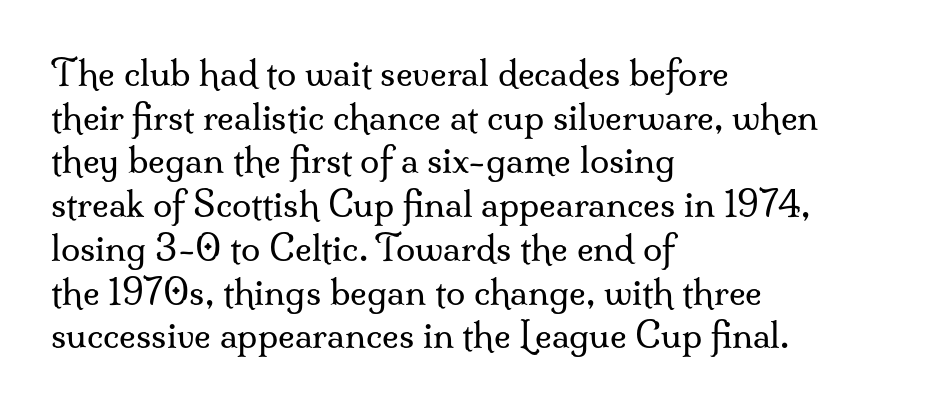
Vertical strokes here are truly vertical. The characters display serif detailing at their extremities. Leftover space on each line is placed entirely after the last word. The passage shown is typed in a proportional face where columns would drift. The passage shown is not bold in any degree.
